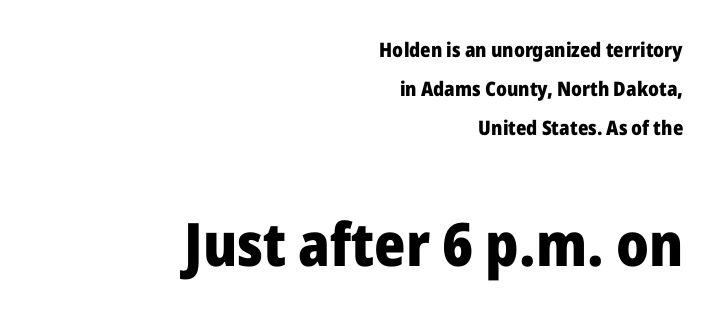
{"serif": "no", "italic": "no", "bold": "yes", "weight": "heavy", "width": "normal", "stroke_contrast": "low", "x_height": "medium", "monospaced": "no", "underline": "no", "align": "right", "line_spacing": "loose", "line_spacing_ratio": 1.96, "letter_spacing": "normal", "letter_spacing_em": 0.0, "larger_block": "second", "size_ratio": 3.0, "glyph_px": 60}
